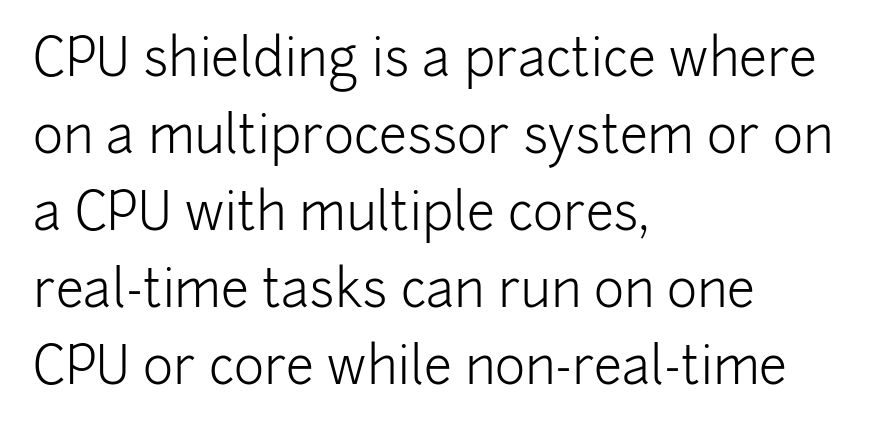
{"serif": "no", "italic": "no", "bold": "no", "weight": "light", "width": "normal", "stroke_contrast": "low", "x_height": "medium", "monospaced": "no", "underline": "no", "align": "left", "line_spacing": "normal", "line_spacing_ratio": 1.51, "letter_spacing": "normal", "letter_spacing_em": 0.0, "glyph_px": 51}
